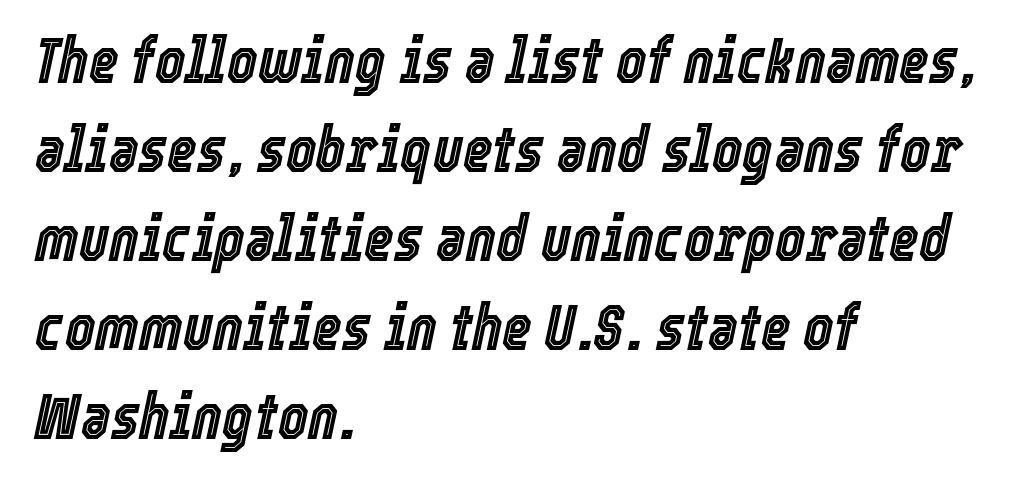
The image shows 64 px condensed type, italic (leaning right); set left-aligned, normal line spacing (1.39x), normal letter spacing, not underlined; a medium x-height.
